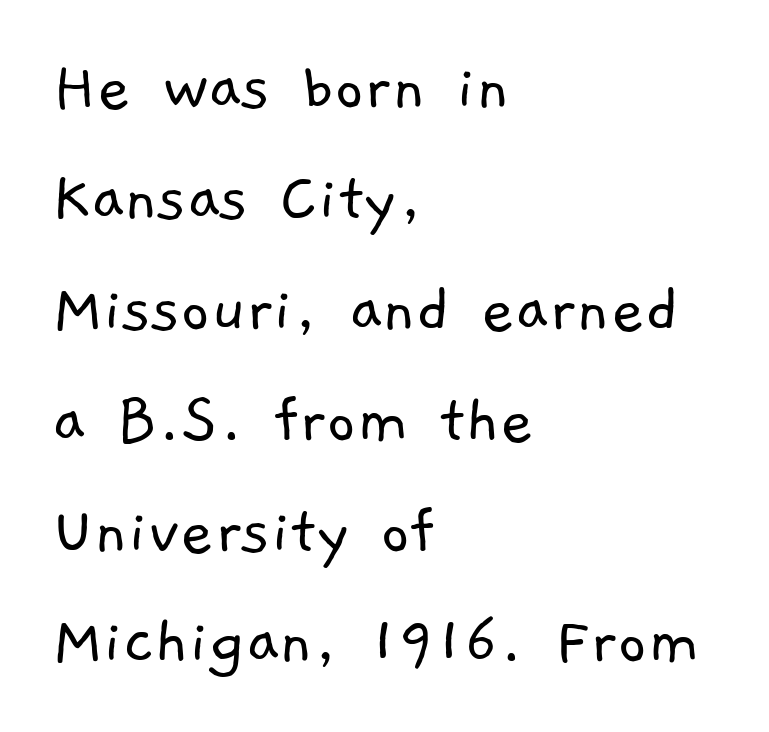
{"serif": "no", "bold": "no", "weight": "light", "width": "normal", "stroke_contrast": "low", "x_height": "medium", "monospaced": "no", "underline": "no", "align": "left", "line_spacing": "normal", "line_spacing_ratio": 1.54, "letter_spacing": "normal", "letter_spacing_em": 0.0, "glyph_px": 72}
